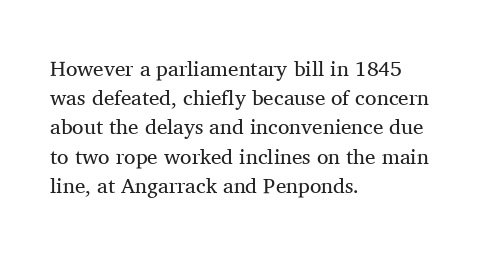
{"italic": "no", "bold": "no", "underline": "no", "align": "left", "line_spacing": "normal", "line_spacing_ratio": 1.39, "letter_spacing": "normal", "letter_spacing_em": 0.0, "glyph_px": 21}
